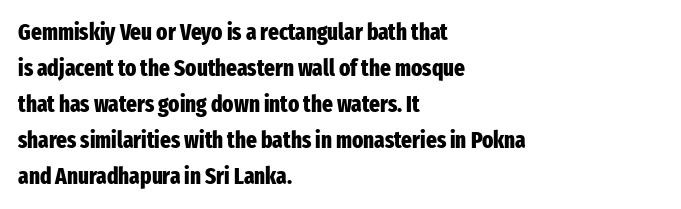
The image shows 23 px bold type, upright; set left-aligned, normal line spacing (1.56x), normal letter spacing, not underlined.
